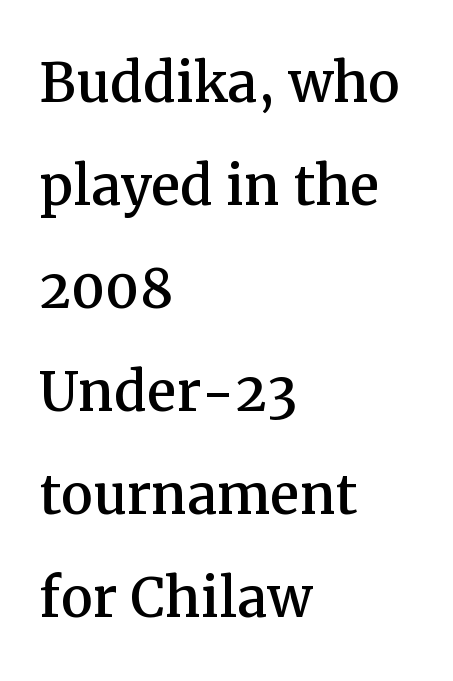
{"serif": "yes", "italic": "no", "width": "normal", "stroke_contrast": "medium", "x_height": "medium", "monospaced": "no", "underline": "no", "align": "left", "line_spacing": "normal", "line_spacing_ratio": 1.43, "letter_spacing": "normal", "letter_spacing_em": 0.0, "glyph_px": 72}
